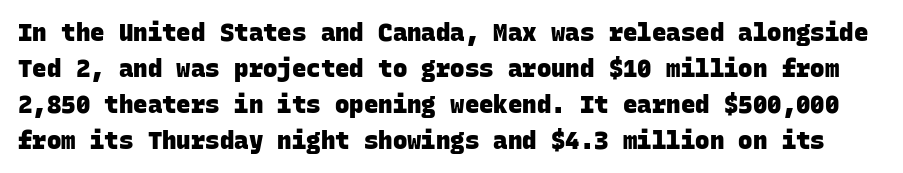
Q: Is the text bold? A: Yes.
Q: Is the text underlined? A: No.
Q: Is the spacing between letters normal or unusually wide? A: Normal.
Q: Is the spacing between lines tight, normal or loose? A: Normal.
